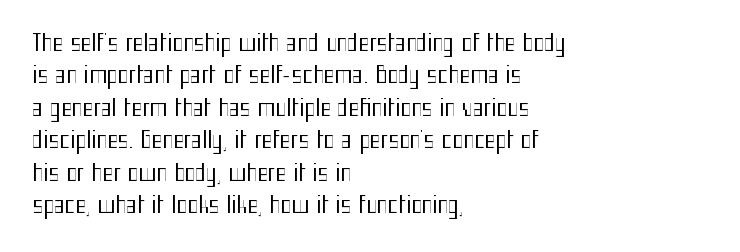
The tracking reads as untouched default to a designer's eye. Layout note: lines flush left. Students, observe: this is what conventionally led text looks like. Underline: absent.
